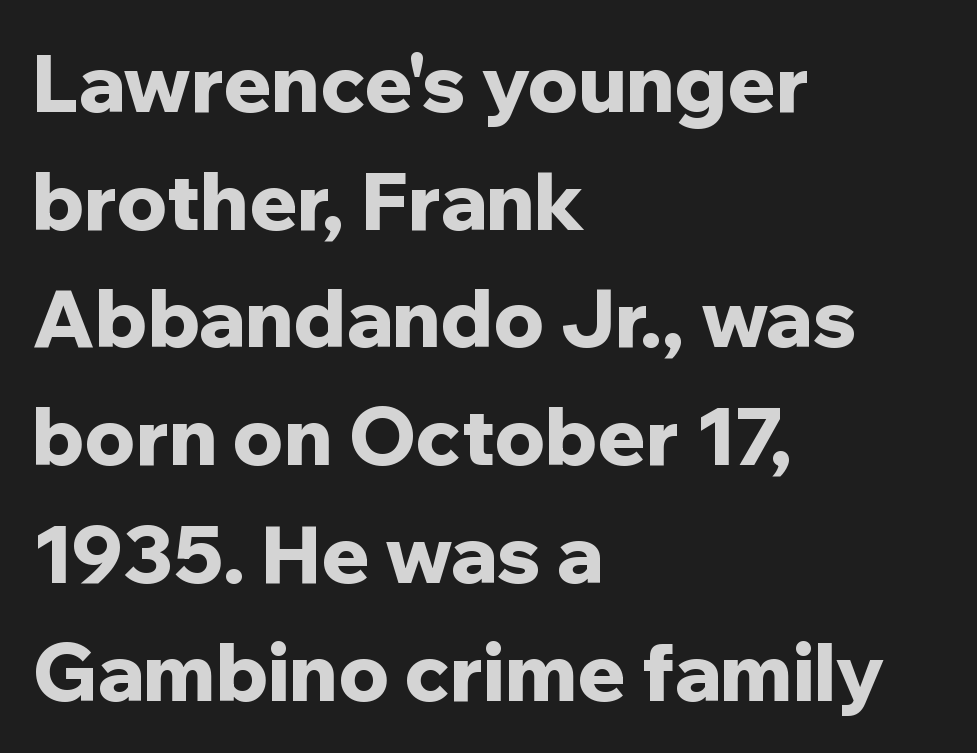
Q: Is the text bold? A: Yes.
Q: Is the text italic (slanted)? A: No, it is upright.
Q: Is the typeface a serif or a sans-serif typeface? A: Sans-serif.
Q: Is the text underlined? A: No.
Q: How is the paragraph aligned? A: Left-aligned.
Q: Is the spacing between letters normal or unusually wide? A: Normal.
Q: Is the spacing between lines tight, normal or loose? A: Normal.
Q: Width (condensed, normal, or wide)? A: Normal.
Q: Stroke contrast? A: Low.
Q: x-height? A: Medium.
Q: Monospaced? A: No.
